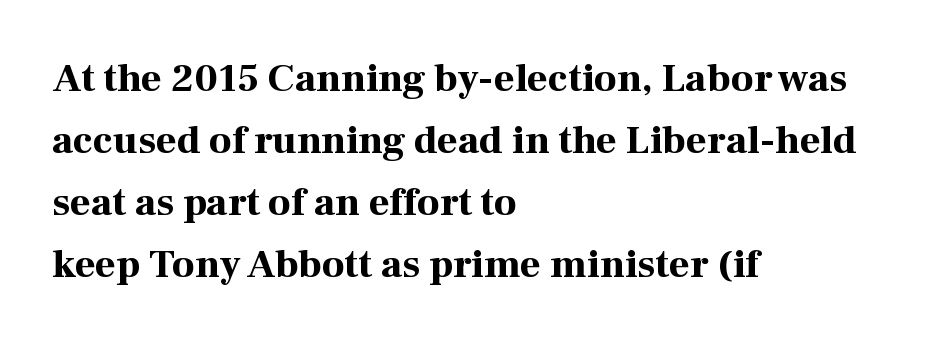
The passage shown is typeset with a serif family. The text block is weighted toward the left margin, trailing off unevenly rightward. Honestly, the letter spacing is just normal — you wouldn't notice it. The axis of the letterforms is exactly vertical. The space directly below the letters is spotless.
